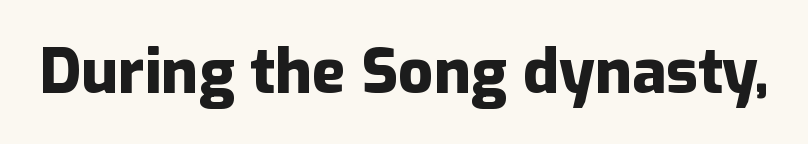
Letters rest on an invisible, unmarked baseline. This is the regular roman posture of the typeface. Heavy-handed strokes throughout: this text is bold. The letters sit at their default tracking, neither squeezed nor spread. Note the varied advance widths — an 'i' is clearly narrower than an 'm'. The font family rendered here belongs to the sans-serif group.
